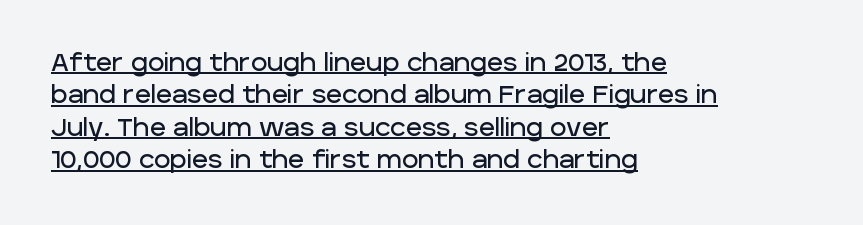
The image shows 25 px text type, upright; set left-aligned, normal line spacing (1.3x), normal letter spacing, underlined.
